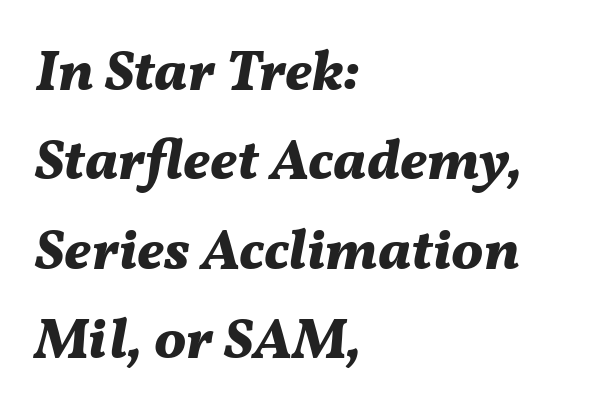
Tall strokes in this sample are angled rather than plumb. The specimen omits any rule beneath the text block's lines. How heavy is the stroke? Heavy — this is a bold. Does the copy run flush right? No — it runs flush left. Look at the tracking — it's just the regular setting, nothing added. Leading matches the norm, producing a regular column.
